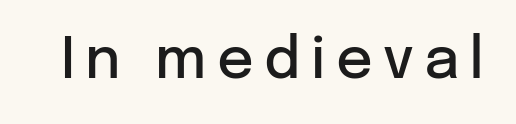
{"serif": "no", "italic": "no", "bold": "semi", "weight": "semibold", "width": "normal", "stroke_contrast": "low", "x_height": "medium", "monospaced": "no", "underline": "no", "glyph_px": 57}
